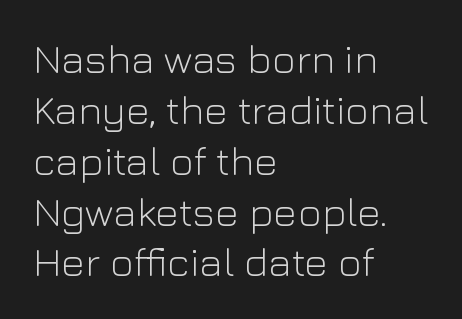
{"serif": "no", "italic": "no", "bold": "no", "weight": "light", "width": "normal", "stroke_contrast": "low", "x_height": "medium", "monospaced": "no", "underline": "no", "align": "left", "line_spacing_ratio": 1.24, "letter_spacing": "normal", "letter_spacing_em": 0.0, "glyph_px": 41}
